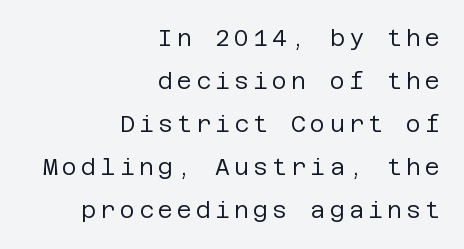
Is the block centered? No — it sits flush against the right margin. Is the stroke heavy? The answer is a plain regular-or-lighter. Descenders are the only things crossing below the line. Rendered with straight, roman letterforms.
